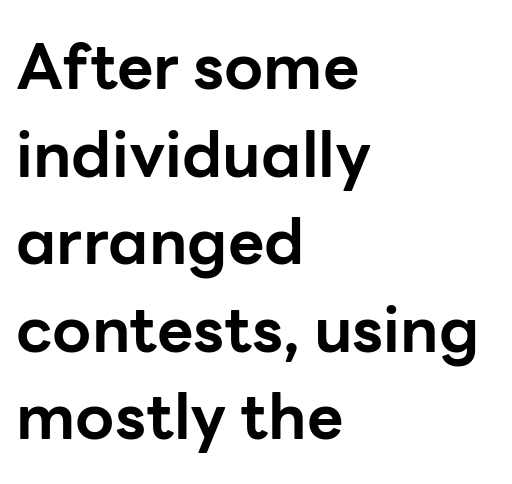
The image shows 63 px bold sans-serif type, upright; set left-aligned, normal line spacing (1.39x), normal letter spacing, not underlined; low stroke contrast and a medium x-height.
